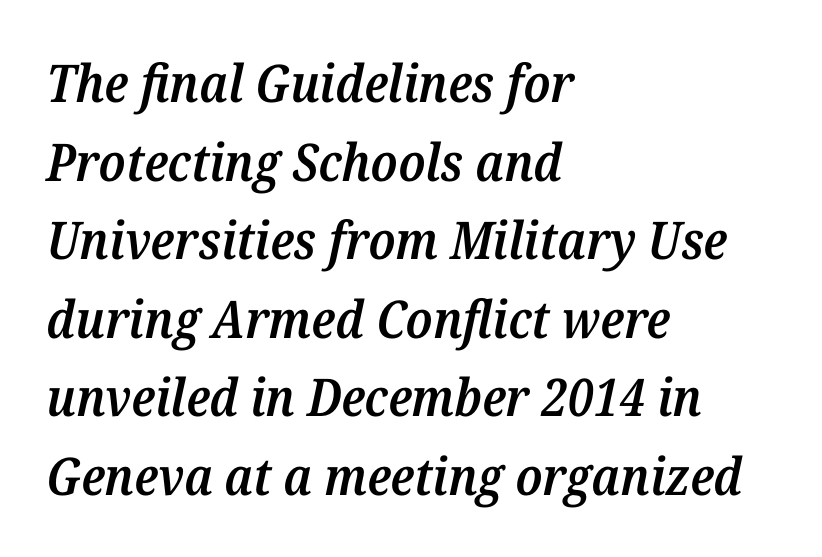
The image shows 52 px semibold serif type, italic (leaning right); set left-aligned, normal line spacing (1.51x), normal letter spacing, not underlined; medium stroke contrast and a medium x-height.
